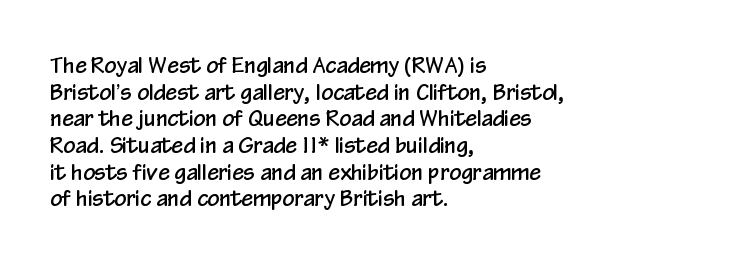
Successive baselines arrive at the customary interval. The space directly below the letters is spotless. The face used here is rendered with its standard letterfit. The rendering anchors every line to the left-hand side.
